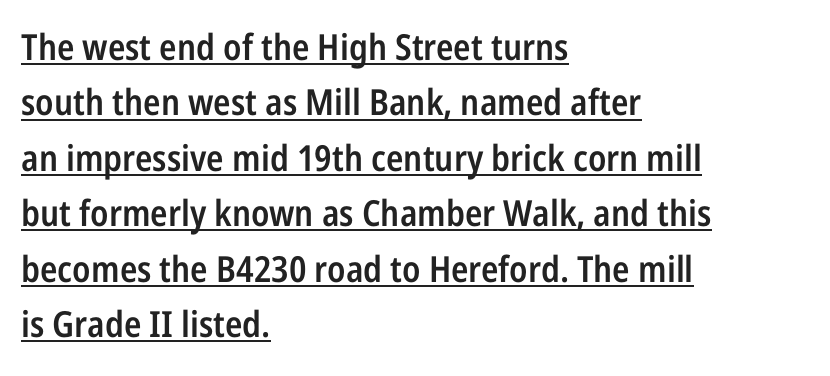
The type family on display is of the sans-serif kind. Notice how a bar underscores the lettering throughout. The lines in this sample share a left origin and differ only in where they stop. The typography opts for an upright posture over an oblique one. Honestly, the letter spacing is just normal — you wouldn't notice it. Typographic density is moderately raised because the face is semibold.
